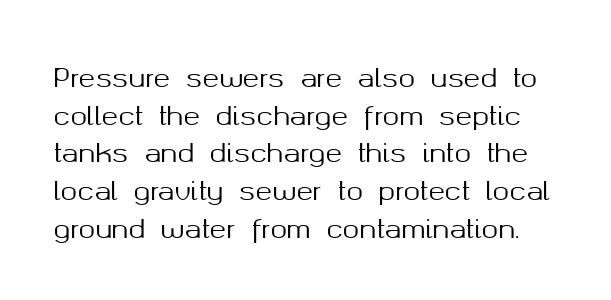
{"italic": "no", "underline": "no", "line_spacing": "normal", "line_spacing_ratio": 1.51, "letter_spacing": "normal", "letter_spacing_em": 0.0, "glyph_px": 25}
